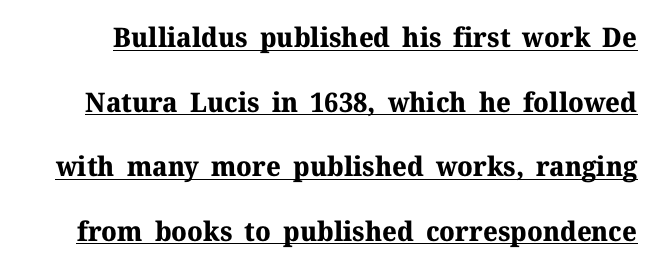
{"italic": "no", "bold": "yes", "underline": "yes", "line_spacing": "loose", "line_spacing_ratio": 2.39, "letter_spacing": "normal", "letter_spacing_em": 0.0, "glyph_px": 27}
